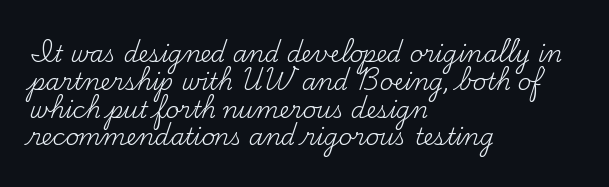
{"bold": "no", "underline": "no", "align": "left", "line_spacing_ratio": 1.21, "letter_spacing": "normal", "letter_spacing_em": 0.0, "glyph_px": 23}
